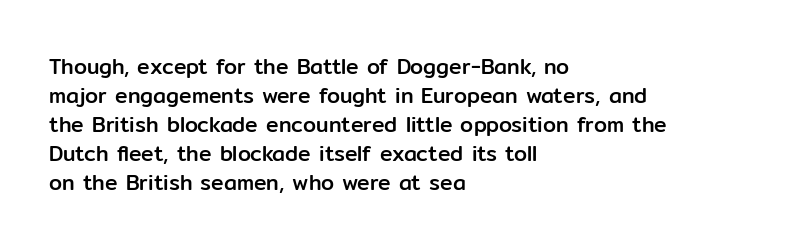
The image shows 21 px text type, upright; set left-aligned, normal line spacing (1.38x), normal letter spacing, not underlined.
